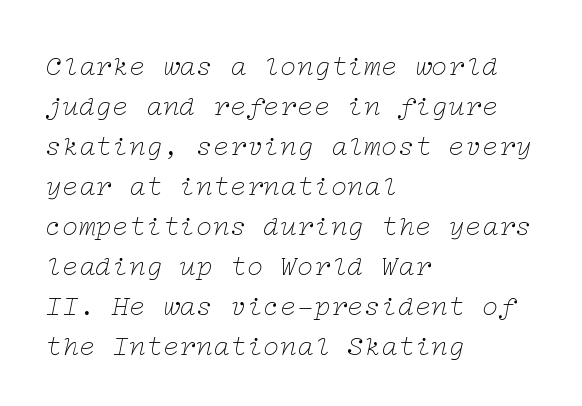
{"serif": "yes", "italic": "yes", "lean": "right", "slant_degrees": 12, "bold": "no", "weight": "thin", "width": "wide", "stroke_contrast": "low", "x_height": "medium", "underline": "no", "align": "left", "line_spacing": "normal", "line_spacing_ratio": 1.43, "letter_spacing": "normal", "letter_spacing_em": 0.0, "glyph_px": 28}
